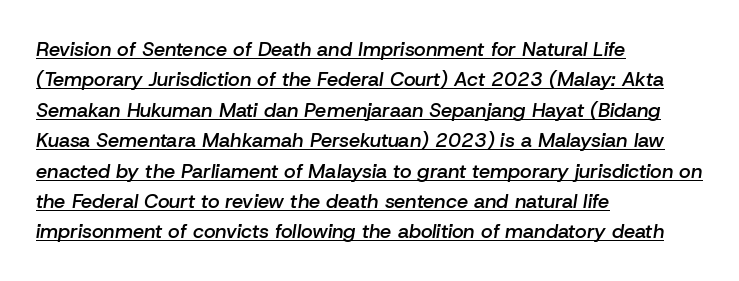
Caption: lettering with a line underneath. The passage shown stacks its lines at a standard gap. The setting favours the left margin, as ordinary paragraphs usually do. Notice how the stems are inclined rather than vertical — that's the hallmark of italics. How are the letters spaced? Ordinarily, with no added tracking. Bold? Not quite — semibold, heavier than regular but stopping short.
